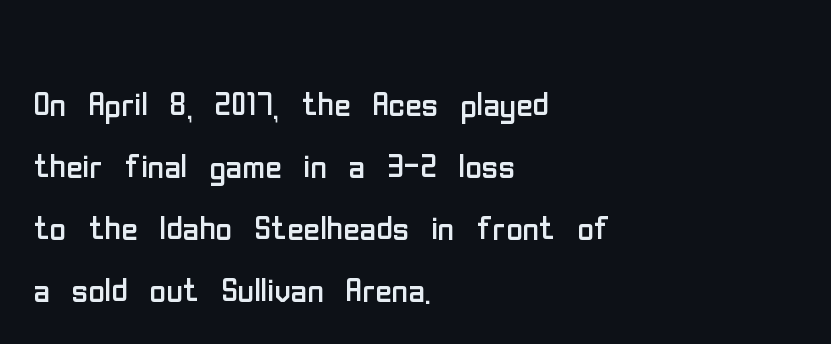
{"serif": "no", "italic": "no", "bold": "no", "weight": "regular", "width": "condensed", "stroke_contrast": "low", "x_height": "medium", "monospaced": "no", "underline": "no", "align": "left", "line_spacing": "normal", "line_spacing_ratio": 1.38, "letter_spacing": "normal", "letter_spacing_em": 0.0, "glyph_px": 45}
